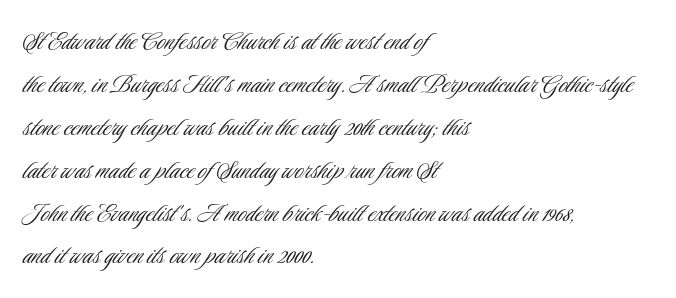
The image shows 30 px light, condensed sans-serif type; set left-aligned, normal line spacing (1.43x), normal letter spacing, not underlined; low stroke contrast and a small x-height.
